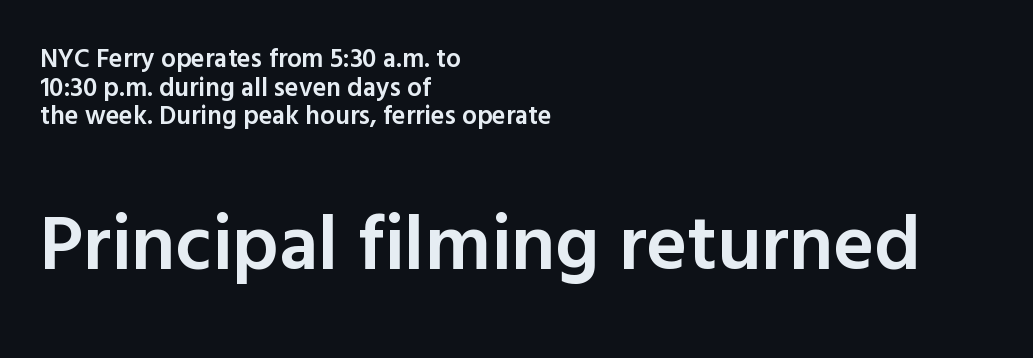
Q: Is the text bold? A: Semi-bold.
Q: Is the text italic (slanted)? A: No, it is upright.
Q: Is the typeface a serif or a sans-serif typeface? A: Sans-serif.
Q: Is the text underlined? A: No.
Q: How is the paragraph aligned? A: Left-aligned.
Q: Is the spacing between letters normal or unusually wide? A: Normal.
Q: Is the spacing between lines tight, normal or loose? A: Tight.
Q: Which block of text is set in a larger size, the first (top) or the second (bottom)? A: The second (bottom) one.
Q: Width (condensed, normal, or wide)? A: Normal.
Q: x-height? A: Medium.
Q: Monospaced? A: No.
